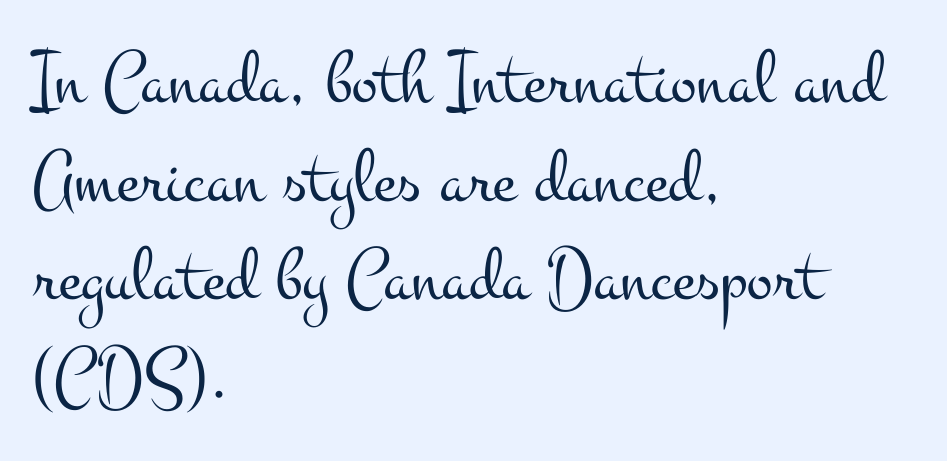
Each new line begins a customary step beneath the previous one. This rendering employs a face with finishing strokes, i.e., a serif. The font sits on the lighter half of the weight spectrum, regular included. Descender tails drop into unmarked territory.
